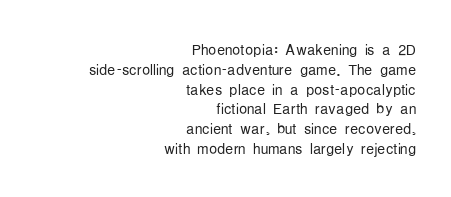
The image shows 20 px text type, upright; set right-aligned, tight line spacing (0.99x), normal letter spacing, not underlined.
